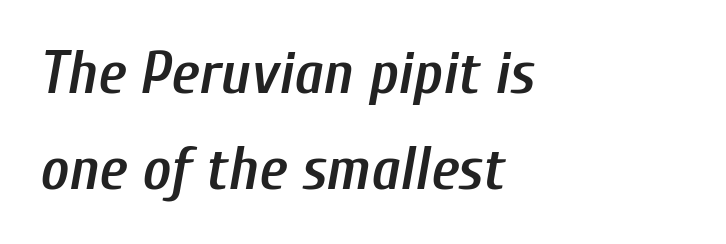
Q: Is the text bold? A: Semi-bold.
Q: Is the text italic (slanted)? A: Yes, it leans right by about 10 degrees.
Q: Is the text underlined? A: No.
Q: How is the paragraph aligned? A: Left-aligned.
Q: Is the spacing between letters normal or unusually wide? A: Normal.
Q: Is the spacing between lines tight, normal or loose? A: Normal.
Q: Width (condensed, normal, or wide)? A: Condensed.
Q: Stroke contrast? A: Low.
Q: x-height? A: Medium.
Q: Monospaced? A: No.
